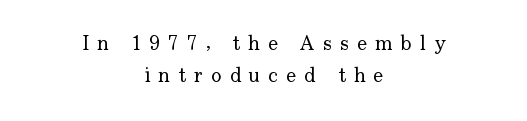
Tall strokes in this sample are plumb rather than angled. The cut favours lightness, reaching ordinary text weight at its darkest. Casual observation: everything's sitting right in the middle. You could only call the tracking loose — the letters float apart. Only glyphs here, with clear space below each row. Regular leading.
